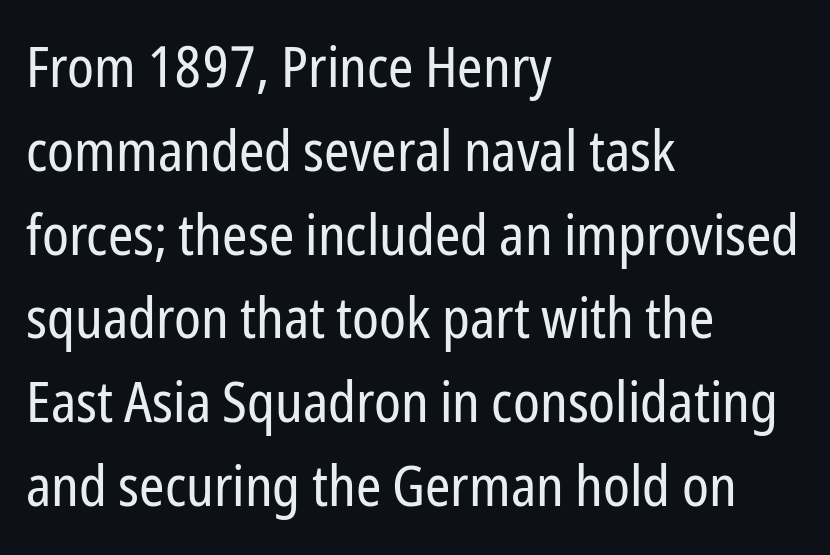
{"serif": "no", "italic": "no", "bold": "no", "weight": "regular", "width": "condensed", "stroke_contrast": "low", "x_height": "medium", "monospaced": "no", "underline": "no", "align": "left", "line_spacing": "normal", "line_spacing_ratio": 1.47, "letter_spacing": "normal", "letter_spacing_em": 0.0, "glyph_px": 57}
